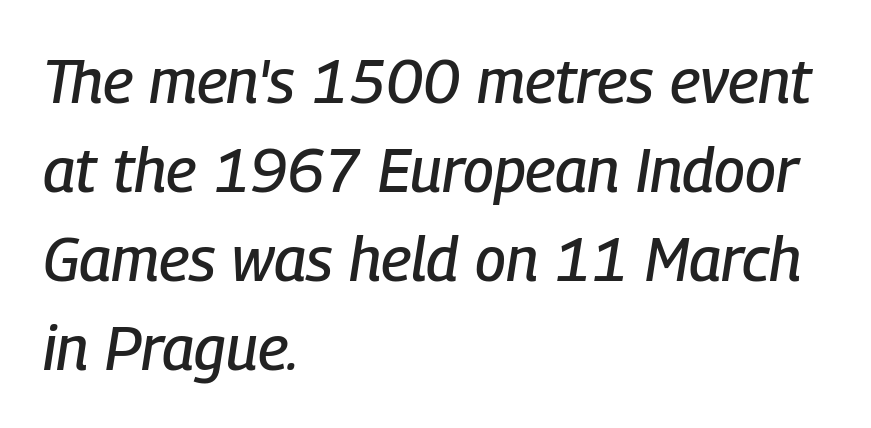
Q: Is the text italic (slanted)? A: Yes, it leans right by about 9 degrees.
Q: Is the text underlined? A: No.
Q: How is the paragraph aligned? A: Left-aligned.
Q: Is the spacing between letters normal or unusually wide? A: Normal.
Q: Is the spacing between lines tight, normal or loose? A: Normal.
Q: Width (condensed, normal, or wide)? A: Condensed.
Q: Stroke contrast? A: Low.
Q: x-height? A: Medium.
Q: Monospaced? A: No.
